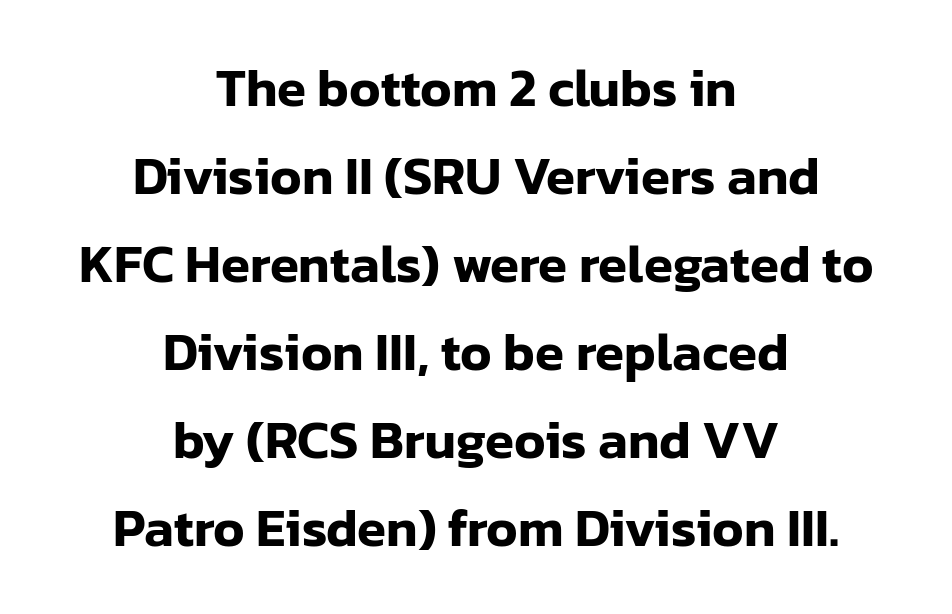
The image shows 53 px sans-serif type, upright; set centered, normal line spacing (1.66x), normal letter spacing, not underlined; low stroke contrast and a medium x-height.
